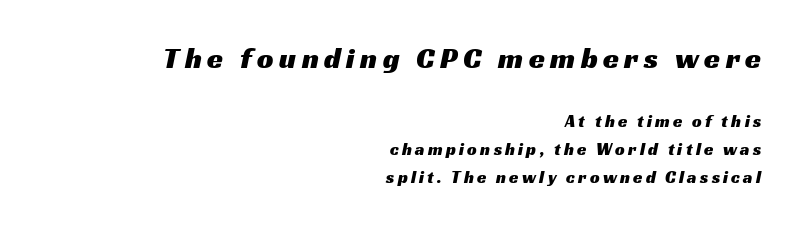
{"serif": "no", "width": "wide", "stroke_contrast": "medium", "x_height": "medium", "monospaced": "no", "underline": "no", "align": "right", "line_spacing": "normal", "line_spacing_ratio": 1.65, "larger_block": "first", "size_ratio": 1.71, "glyph_px": 29}
